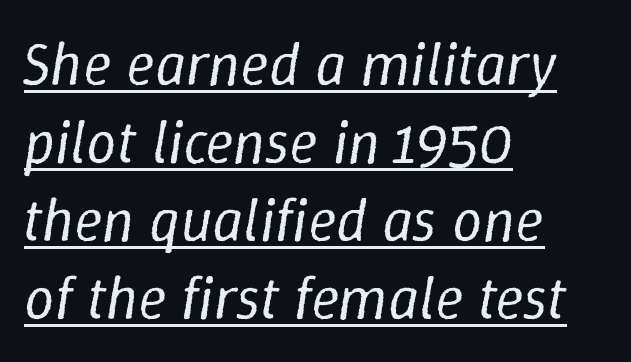
{"italic": "yes", "lean": "right", "slant_degrees": 9, "bold": "no", "weight": "regular", "width": "normal", "stroke_contrast": "low", "x_height": "medium", "monospaced": "no", "underline": "yes", "align": "left", "line_spacing": "normal", "line_spacing_ratio": 1.3, "letter_spacing": "normal", "letter_spacing_em": 0.0, "glyph_px": 60}
